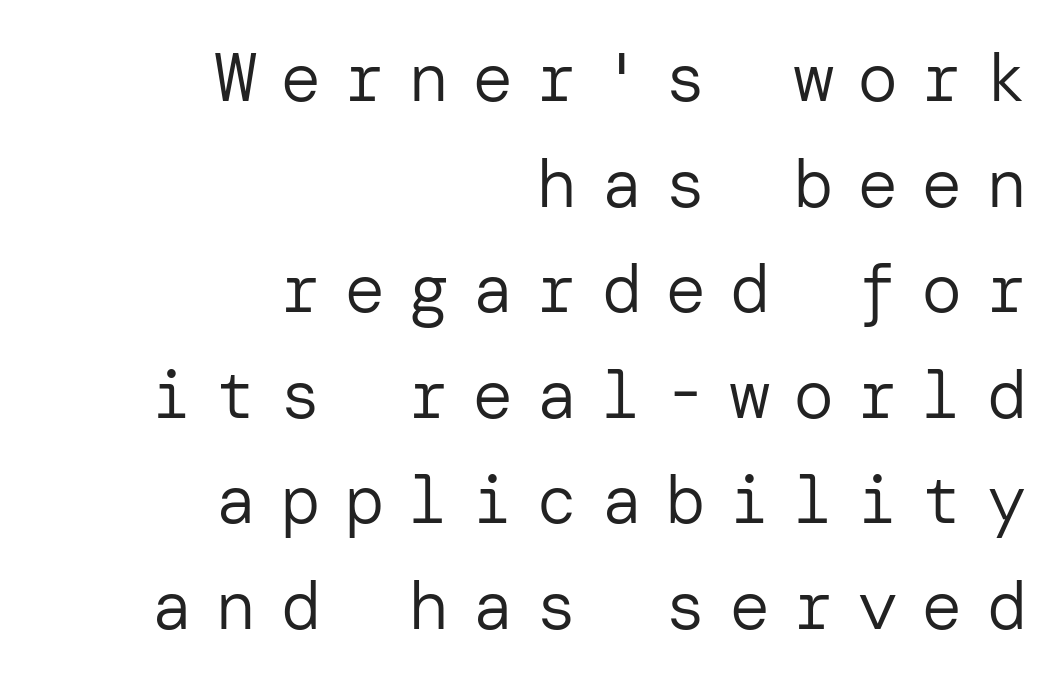
Q: Is the text bold? A: No.
Q: Is the text italic (slanted)? A: No, it is upright.
Q: Is the typeface a serif or a sans-serif typeface? A: Sans-serif.
Q: Is the text underlined? A: No.
Q: How is the paragraph aligned? A: Right-aligned.
Q: Is the spacing between letters normal or unusually wide? A: Unusually wide.
Q: Is the spacing between lines tight, normal or loose? A: Normal.
Q: Width (condensed, normal, or wide)? A: Normal.
Q: Stroke contrast? A: Low.
Q: x-height? A: Medium.
